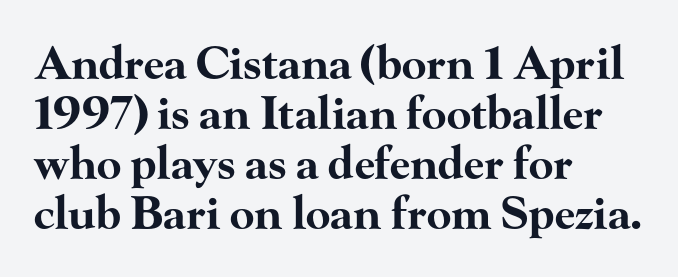
{"serif": "yes", "italic": "no", "bold": "yes", "weight": "bold", "width": "wide", "stroke_contrast": "high", "x_height": "small", "monospaced": "no", "underline": "no", "align": "left", "line_spacing": "tight", "line_spacing_ratio": 1.11, "letter_spacing": "normal", "letter_spacing_em": 0.0, "glyph_px": 45}
